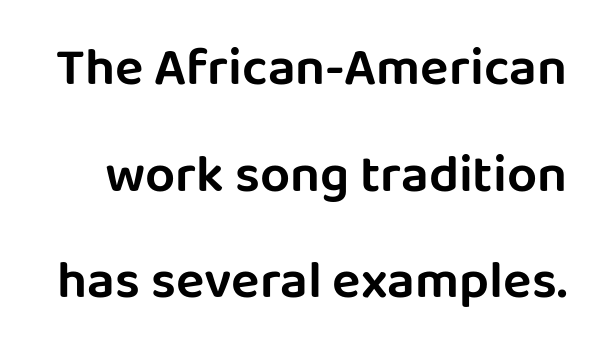
The image shows 53 px sans-serif type, upright; set loose line spacing (2.01x), normal letter spacing, not underlined; low stroke contrast and a large x-height.
